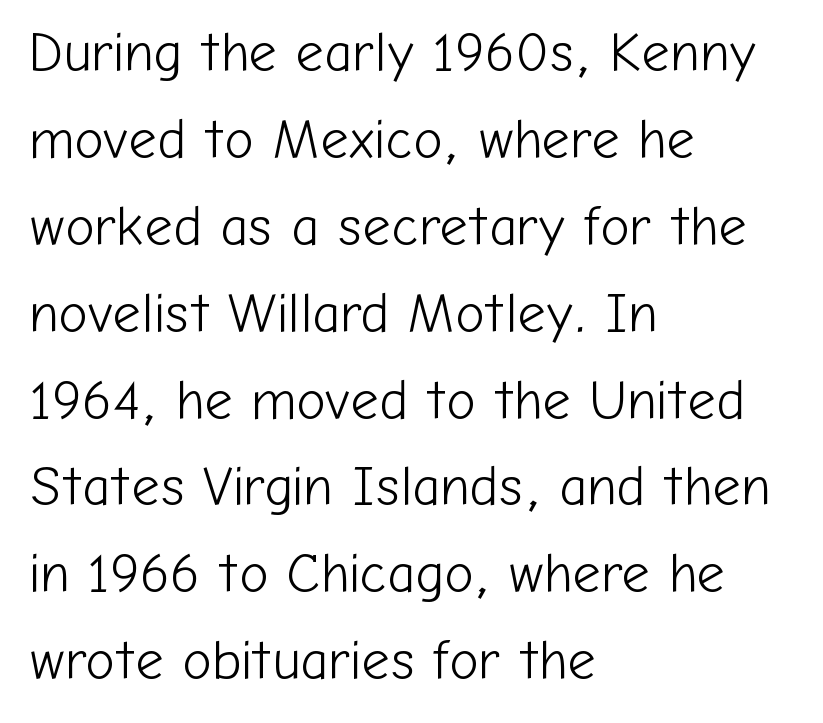
{"serif": "no", "italic": "no", "bold": "no", "weight": "light", "width": "normal", "stroke_contrast": "low", "x_height": "medium", "monospaced": "no", "underline": "no", "align": "left", "line_spacing": "normal", "line_spacing_ratio": 1.58, "letter_spacing": "normal", "letter_spacing_em": 0.0, "glyph_px": 55}
